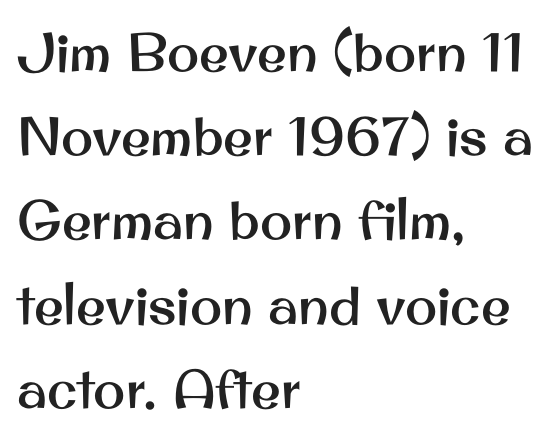
Note the varied advance widths — an 'i' is clearly narrower than an 'm'. Interline gaps are of average width in this sample. Has an underline been added? It has not. The paragraph has a hard left edge and a soft right edge. The font family rendered here belongs to the sans-serif group. In terms of letterspacing, this is plain default setting.
